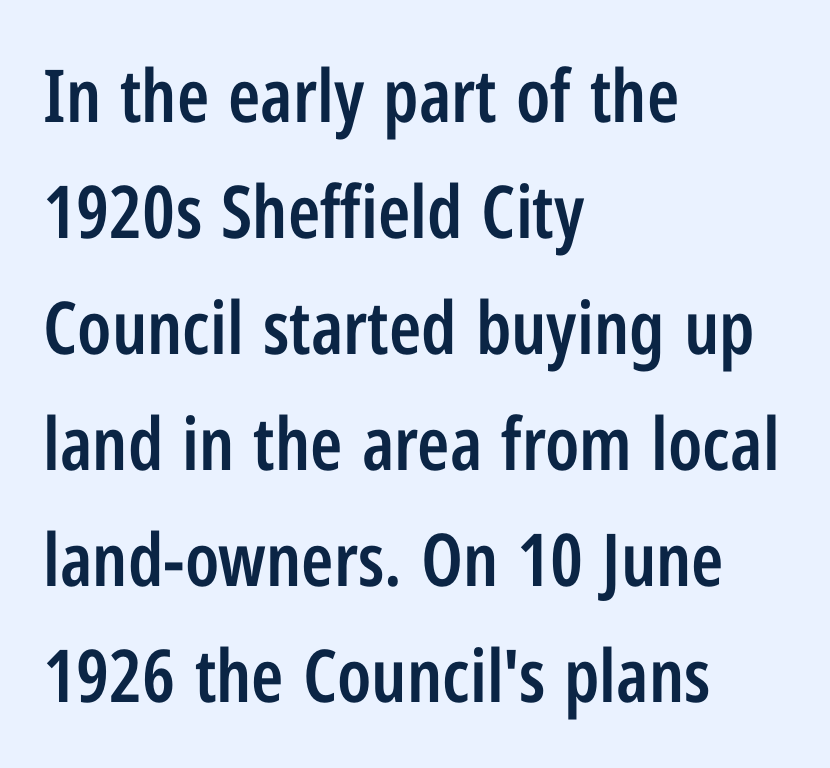
Q: Is the text bold? A: Semi-bold.
Q: Is the text italic (slanted)? A: No, it is upright.
Q: Is the typeface a serif or a sans-serif typeface? A: Sans-serif.
Q: Is the text underlined? A: No.
Q: How is the paragraph aligned? A: Left-aligned.
Q: Is the spacing between letters normal or unusually wide? A: Normal.
Q: Is the spacing between lines tight, normal or loose? A: Normal.
Q: Width (condensed, normal, or wide)? A: Condensed.
Q: Stroke contrast? A: Low.
Q: x-height? A: Medium.
Q: Monospaced? A: No.
